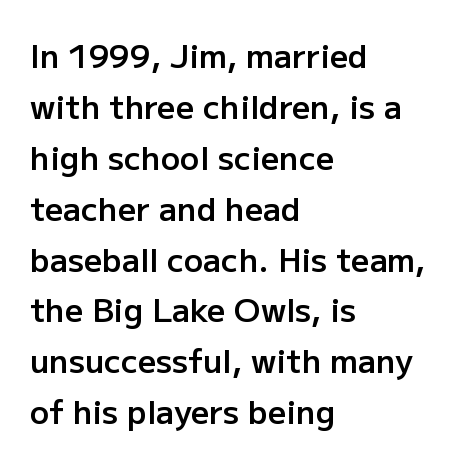
The image shows 32 px semibold sans-serif type, upright; set left-aligned, normal line spacing (1.59x), normal letter spacing, not underlined; low stroke contrast and a medium x-height.
